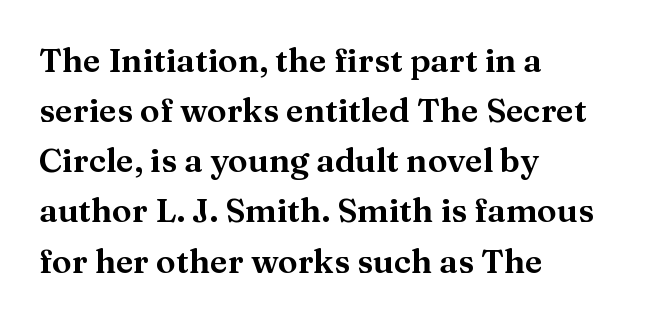
The image shows 33 px serif type, upright; set left-aligned, normal line spacing (1.52x), normal letter spacing, not underlined; medium stroke contrast and a medium x-height.
